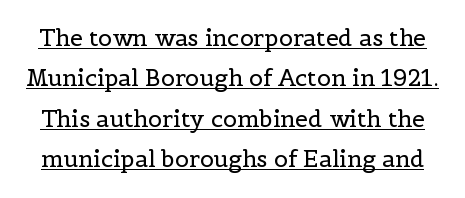
The image shows 23 px text type, upright; set line spacing 1.76x, normal letter spacing, underlined.
